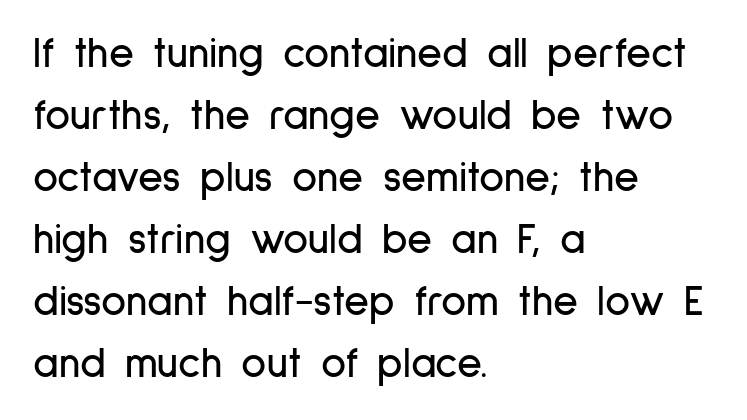
Q: Is the text italic (slanted)? A: No, it is upright.
Q: Is the typeface a serif or a sans-serif typeface? A: Sans-serif.
Q: Is the text underlined? A: No.
Q: How is the paragraph aligned? A: Left-aligned.
Q: Is the spacing between letters normal or unusually wide? A: Normal.
Q: Is the spacing between lines tight, normal or loose? A: Normal.
Q: Width (condensed, normal, or wide)? A: Condensed.
Q: Stroke contrast? A: Low.
Q: x-height? A: Medium.
Q: Monospaced? A: No.
